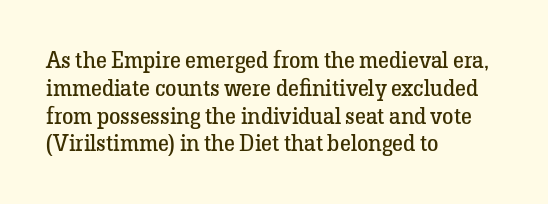
Q: Is the text bold? A: No.
Q: Is the text italic (slanted)? A: No, it is upright.
Q: Is the text underlined? A: No.
Q: How is the paragraph aligned? A: Left-aligned.
Q: Is the spacing between letters normal or unusually wide? A: Normal.
